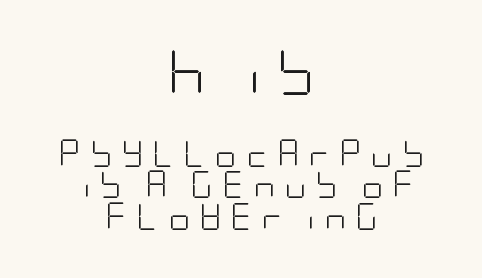
The type is letterspaced generously, with wide tracking. Weight class: somewhere from thin through regular. This sample uses a sans-serif face. The whitespace from short lines is split evenly between both sides. The composition opens big and finishes small.
